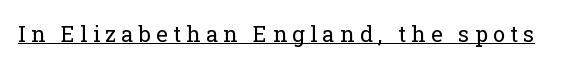
The image shows 22 px text type, upright; set unusually wide letter spacing (+0.24 em), underlined.
